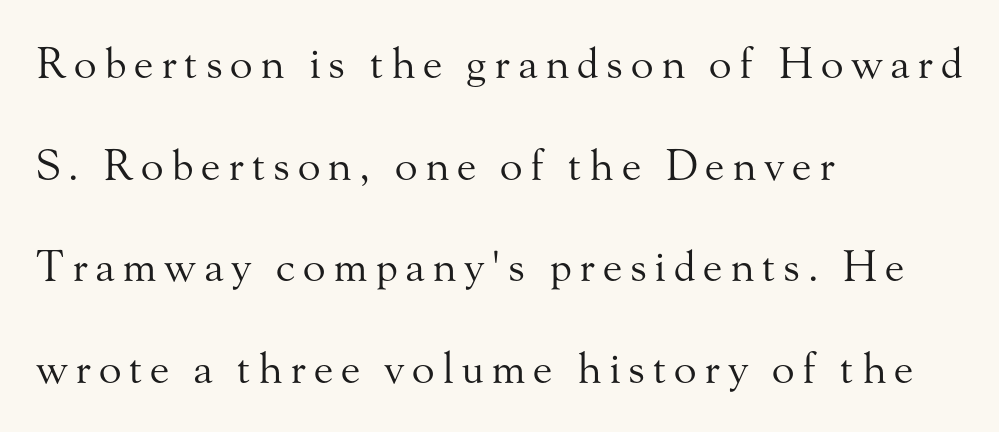
No chunkiness to these letters — they're not bold. The words here are not underlined. Reading down the column, the eye jumps a long way to each next line. Posture: vertical.
